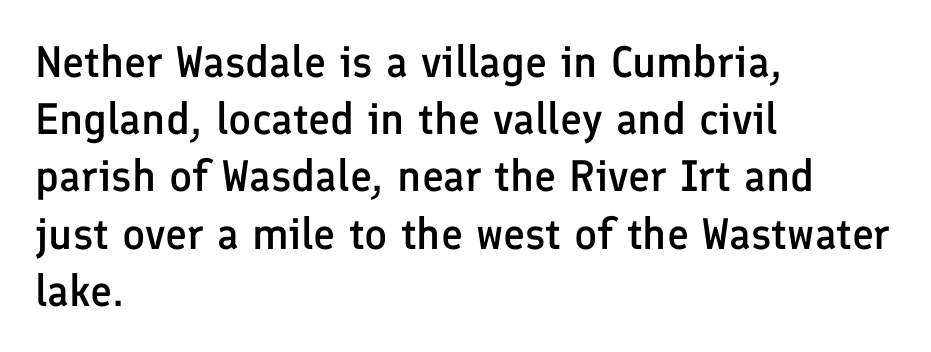
Q: Is the text bold? A: Semi-bold.
Q: Is the text italic (slanted)? A: No, it is upright.
Q: Is the typeface a serif or a sans-serif typeface? A: Sans-serif.
Q: Is the text underlined? A: No.
Q: How is the paragraph aligned? A: Left-aligned.
Q: Is the spacing between letters normal or unusually wide? A: Normal.
Q: Is the spacing between lines tight, normal or loose? A: Normal.
Q: Width (condensed, normal, or wide)? A: Normal.
Q: Stroke contrast? A: Low.
Q: x-height? A: Medium.
Q: Monospaced? A: No.
